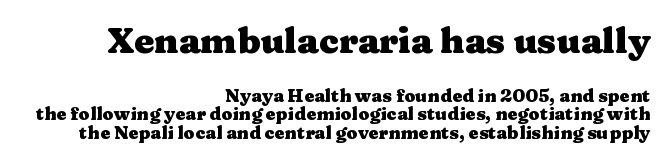
{"serif": "yes", "italic": "no", "bold": "yes", "weight": "heavy", "width": "wide", "stroke_contrast": "medium", "x_height": "medium", "monospaced": "no", "underline": "no", "align": "right", "line_spacing": "tight", "line_spacing_ratio": 1.05, "letter_spacing": "normal", "letter_spacing_em": 0.0, "larger_block": "first", "size_ratio": 2.0, "glyph_px": 36}
